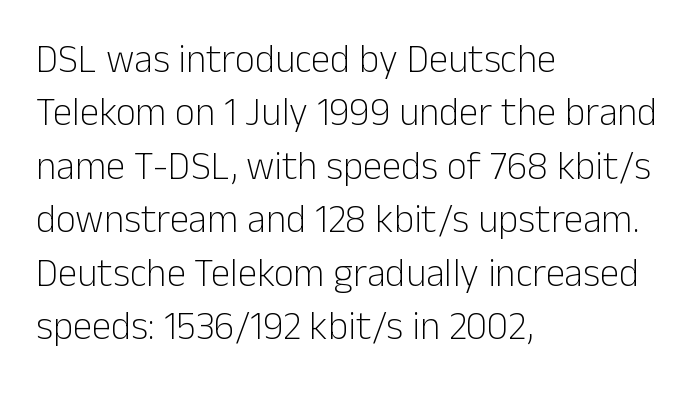
Q: Is the text bold? A: No.
Q: Is the text italic (slanted)? A: No, it is upright.
Q: Is the typeface a serif or a sans-serif typeface? A: Sans-serif.
Q: Is the text underlined? A: No.
Q: How is the paragraph aligned? A: Left-aligned.
Q: Is the spacing between letters normal or unusually wide? A: Normal.
Q: Is the spacing between lines tight, normal or loose? A: Normal.
Q: Width (condensed, normal, or wide)? A: Normal.
Q: Stroke contrast? A: Low.
Q: x-height? A: Medium.
Q: Monospaced? A: No.
